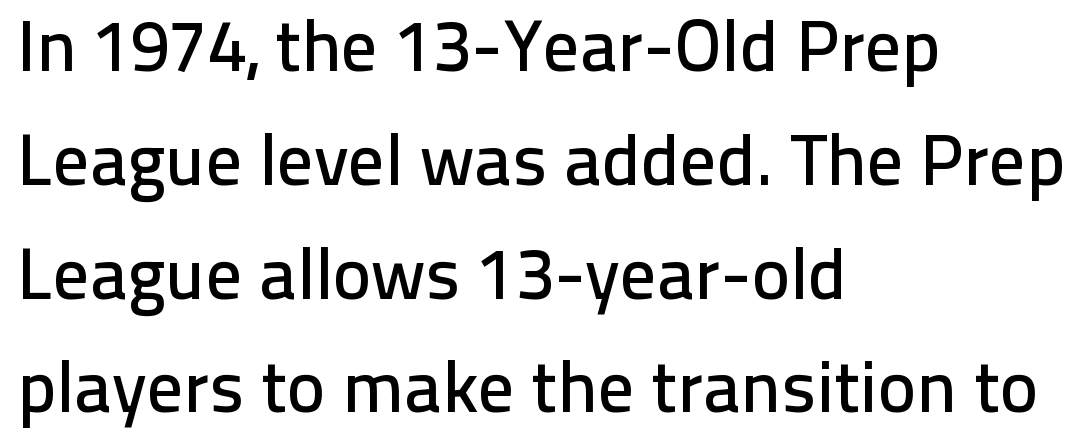
{"serif": "no", "italic": "no", "width": "normal", "stroke_contrast": "low", "x_height": "medium", "monospaced": "no", "underline": "no", "align": "left", "line_spacing": "normal", "line_spacing_ratio": 1.58, "letter_spacing": "normal", "letter_spacing_em": 0.0, "glyph_px": 72}
